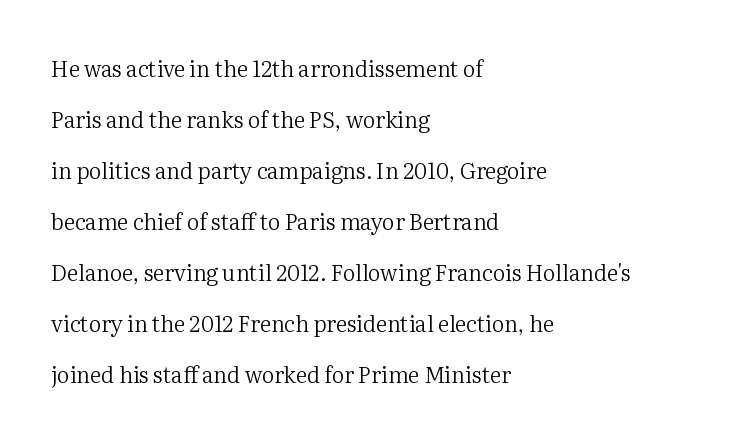
The image shows 22 px text type, upright; set left-aligned, loose line spacing (2.32x), normal letter spacing, not underlined.
